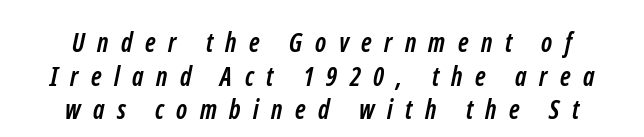
Clear beneath every line of the passage. Chunky letters — that's bold for sure. Tracking value appears strongly positive — letters spread wide. Each new line begins a customary step beneath the previous one.
